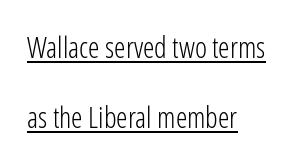
{"serif": "no", "italic": "no", "bold": "no", "weight": "light", "width": "condensed", "stroke_contrast": "low", "x_height": "medium", "monospaced": "no", "underline": "yes", "align": "left", "line_spacing": "loose", "line_spacing_ratio": 2.42, "letter_spacing": "normal", "letter_spacing_em": 0.0, "glyph_px": 29}
